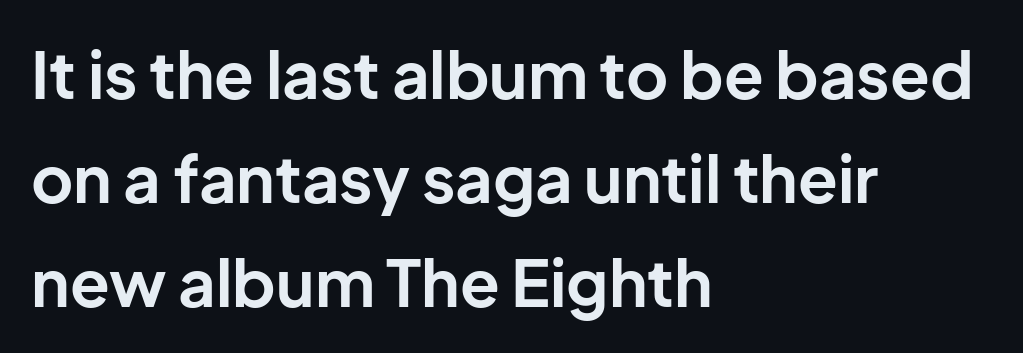
Honestly, there is no underline to notice here at all. Is there any slant? The stems are plumb. Tracking here is standard; glyphs follow each other at the usual distance. You can tell from the bare stems that sans-serif type was used.
